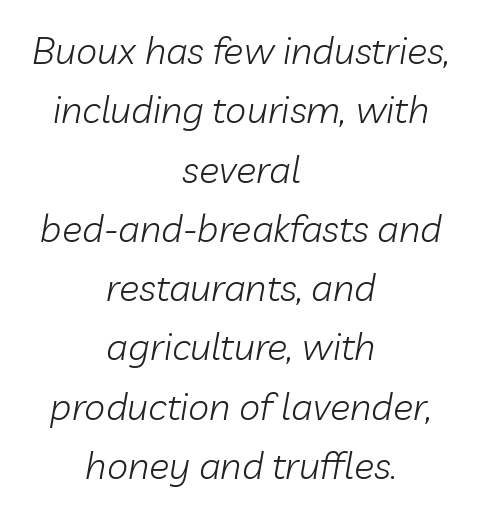
The image shows 38 px light type, italic (leaning right); set centered, normal line spacing (1.56x), normal letter spacing, not underlined; low stroke contrast and a medium x-height.
